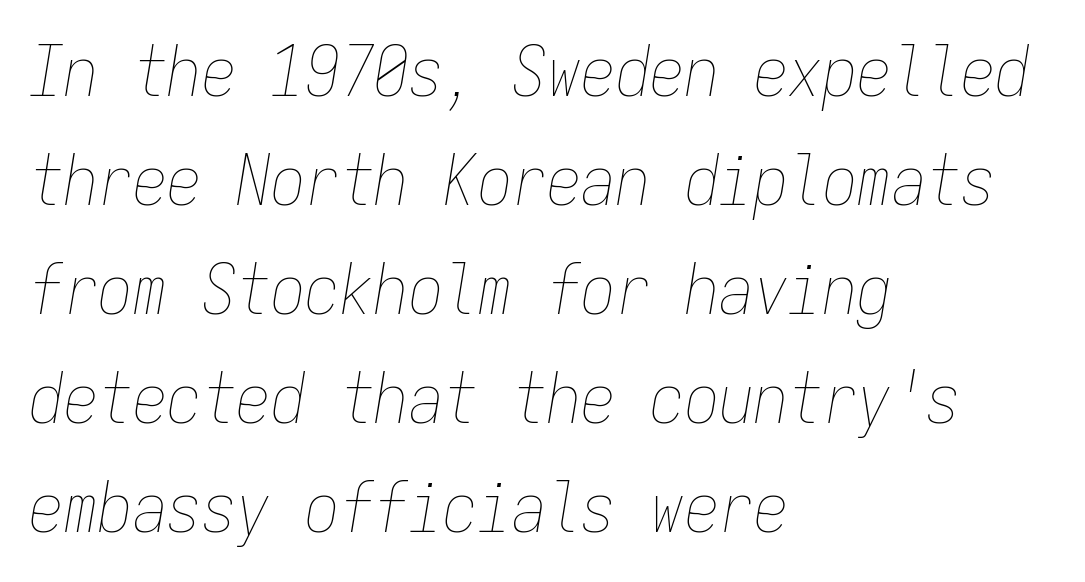
{"italic": "yes", "lean": "right", "slant_degrees": 9, "bold": "no", "weight": "thin", "width": "condensed", "stroke_contrast": "low", "x_height": "medium", "monospaced": "yes", "underline": "no", "align": "left", "line_spacing": "normal", "line_spacing_ratio": 1.58, "letter_spacing": "normal", "letter_spacing_em": 0.0, "glyph_px": 69}
